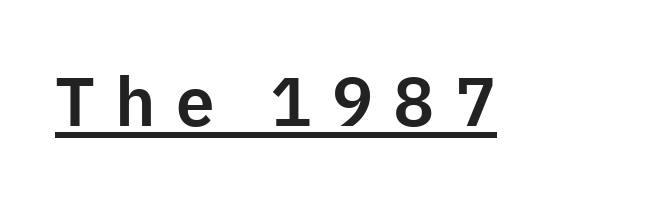
The image shows 69 px sans-serif type, upright; set unusually wide letter spacing (+0.29 em), underlined; low stroke contrast and a medium x-height.
